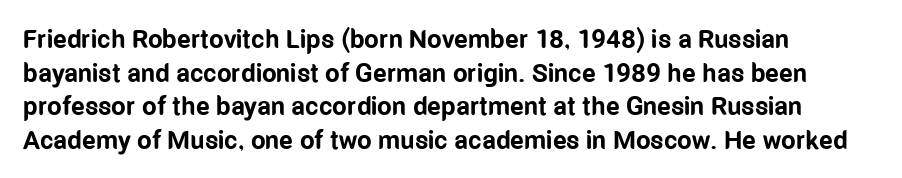
{"italic": "no", "bold": "yes", "underline": "no", "align": "left", "line_spacing": "normal", "line_spacing_ratio": 1.29, "letter_spacing": "normal", "letter_spacing_em": 0.0, "glyph_px": 26}
